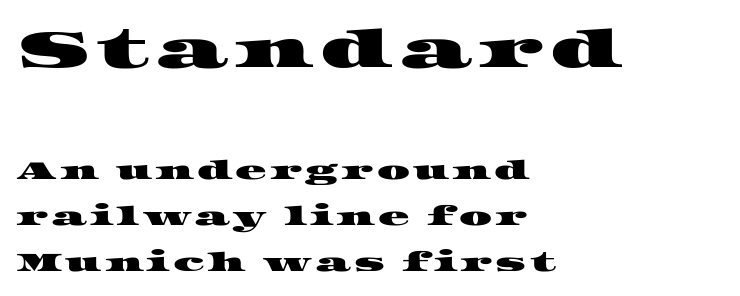
Q: Is the typeface a serif or a sans-serif typeface? A: Serif.
Q: Is the text underlined? A: No.
Q: How is the paragraph aligned? A: Left-aligned.
Q: Which block of text is set in a larger size, the first (top) or the second (bottom)? A: The first (top) one.
Q: Width (condensed, normal, or wide)? A: Wide.
Q: Stroke contrast? A: High.
Q: x-height? A: Large.
Q: Monospaced? A: No.
